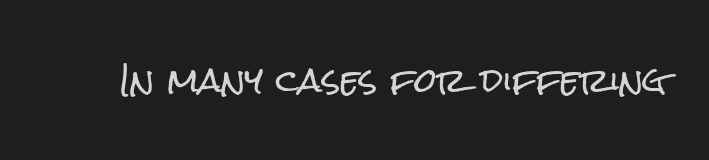
Q: Is the text italic (slanted)? A: No, it is upright.
Q: Is the typeface a serif or a sans-serif typeface? A: Sans-serif.
Q: Is the text underlined? A: No.
Q: Is the spacing between letters normal or unusually wide? A: Normal.
Q: Width (condensed, normal, or wide)? A: Condensed.
Q: Stroke contrast? A: Low.
Q: x-height? A: Medium.
Q: Monospaced? A: No.
